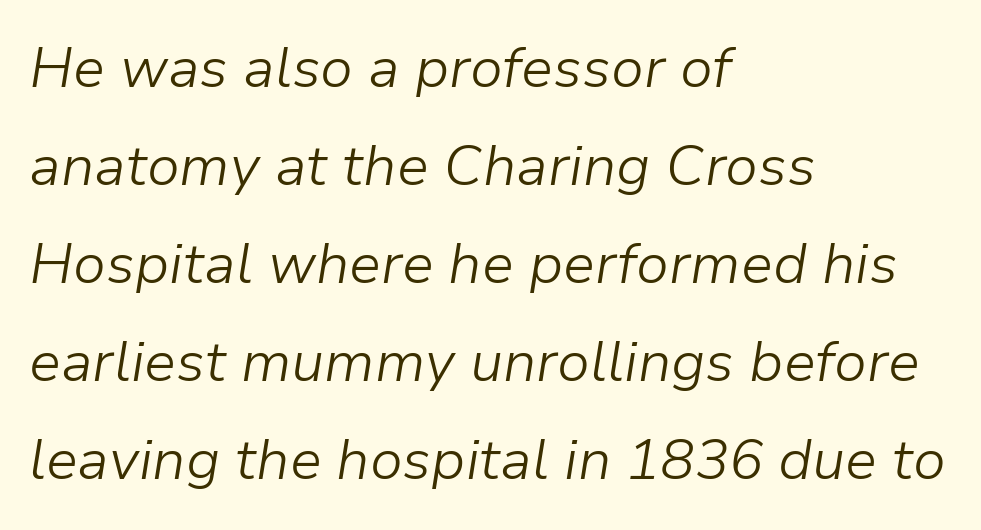
{"italic": "yes", "lean": "right", "slant_degrees": 9, "bold": "no", "weight": "light", "width": "normal", "stroke_contrast": "low", "x_height": "medium", "monospaced": "no", "underline": "no", "align": "left", "line_spacing_ratio": 1.72, "letter_spacing": "normal", "letter_spacing_em": 0.0, "glyph_px": 57}
